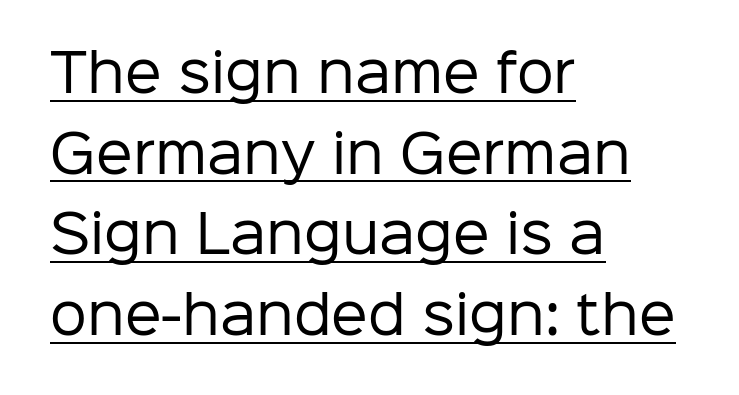
Q: Is the text bold? A: No.
Q: Is the text italic (slanted)? A: No, it is upright.
Q: Is the typeface a serif or a sans-serif typeface? A: Sans-serif.
Q: Is the text underlined? A: Yes.
Q: How is the paragraph aligned? A: Left-aligned.
Q: Is the spacing between letters normal or unusually wide? A: Normal.
Q: Is the spacing between lines tight, normal or loose? A: Normal.
Q: Width (condensed, normal, or wide)? A: Normal.
Q: Stroke contrast? A: Low.
Q: x-height? A: Medium.
Q: Monospaced? A: No.
